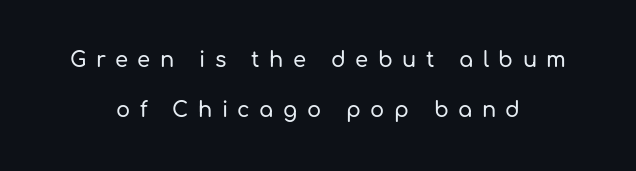
{"italic": "no", "underline": "no", "align": "center", "line_spacing": "loose", "line_spacing_ratio": 2.39, "letter_spacing": "wide", "letter_spacing_em": 0.45, "glyph_px": 21}
